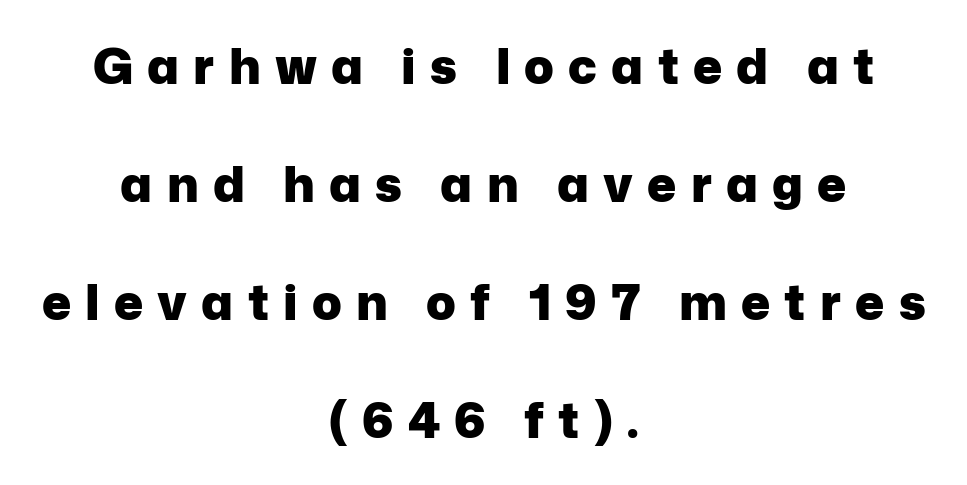
Q: Is the text bold? A: Yes.
Q: Is the text italic (slanted)? A: No, it is upright.
Q: Is the typeface a serif or a sans-serif typeface? A: Sans-serif.
Q: Is the text underlined? A: No.
Q: How is the paragraph aligned? A: Centered.
Q: Is the spacing between letters normal or unusually wide? A: Unusually wide.
Q: Is the spacing between lines tight, normal or loose? A: Loose.
Q: Width (condensed, normal, or wide)? A: Normal.
Q: Stroke contrast? A: Low.
Q: x-height? A: Medium.
Q: Monospaced? A: No.
